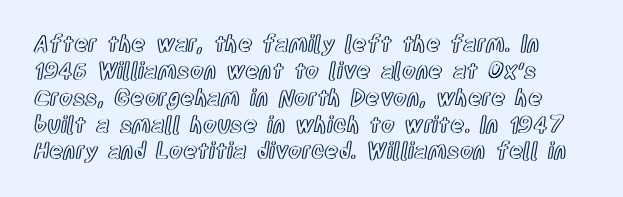
Q: Is the text italic (slanted)? A: Yes.
Q: Is the text underlined? A: No.
Q: Is the spacing between letters normal or unusually wide? A: Normal.
